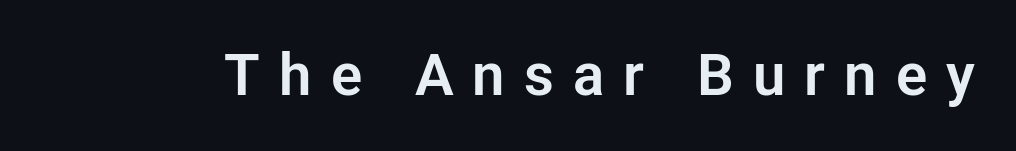
Q: Is the text italic (slanted)? A: No, it is upright.
Q: Is the typeface a serif or a sans-serif typeface? A: Sans-serif.
Q: Is the text underlined? A: No.
Q: Is the spacing between letters normal or unusually wide? A: Unusually wide.
Q: Width (condensed, normal, or wide)? A: Normal.
Q: Stroke contrast? A: Low.
Q: x-height? A: Medium.
Q: Monospaced? A: No.
